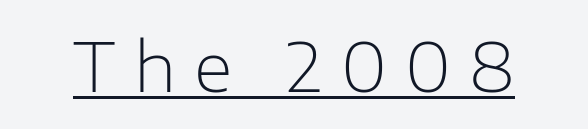
The image shows 67 px light sans-serif type, upright; set unusually wide letter spacing (+0.27 em), underlined; low stroke contrast and a medium x-height.
